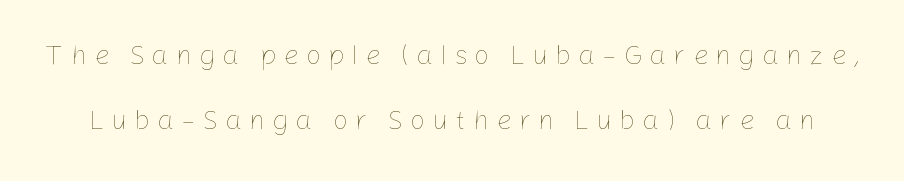
Q: Is the text bold? A: No.
Q: Is the text italic (slanted)? A: No, it is upright.
Q: Is the text underlined? A: No.
Q: Is the spacing between letters normal or unusually wide? A: Unusually wide.
Q: Is the spacing between lines tight, normal or loose? A: Loose.
